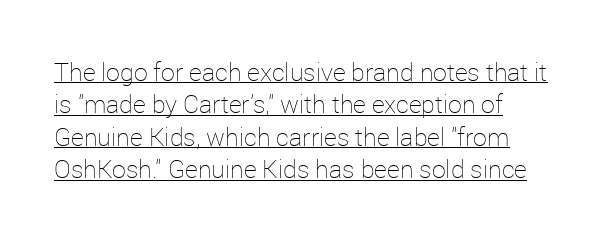
{"italic": "no", "bold": "no", "underline": "yes", "align": "left", "line_spacing": "normal", "line_spacing_ratio": 1.3, "letter_spacing": "normal", "letter_spacing_em": 0.0, "glyph_px": 25}
